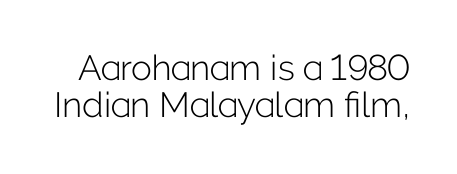
Tall strokes in this sample are plumb rather than angled. The designer dialed line spacing down below the default. Letters have the restrained weight of plain body copy at most. Each word holds together tightly as a unit, with standard inter-letter gaps. Typographically, this falls in the sans-serif category. Has an underline been added? It has not.
